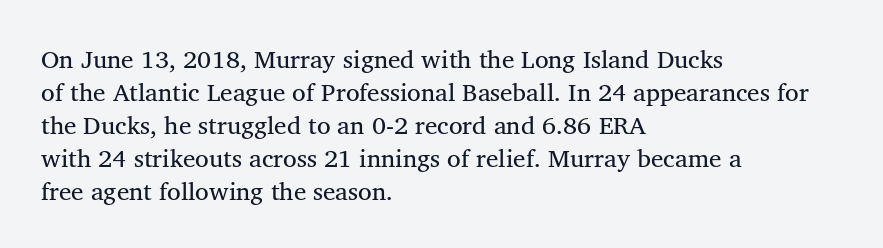
Q: Is the text bold? A: No.
Q: Is the text italic (slanted)? A: No, it is upright.
Q: Is the text underlined? A: No.
Q: How is the paragraph aligned? A: Left-aligned.
Q: Is the spacing between letters normal or unusually wide? A: Normal.
Q: Is the spacing between lines tight, normal or loose? A: Normal.
